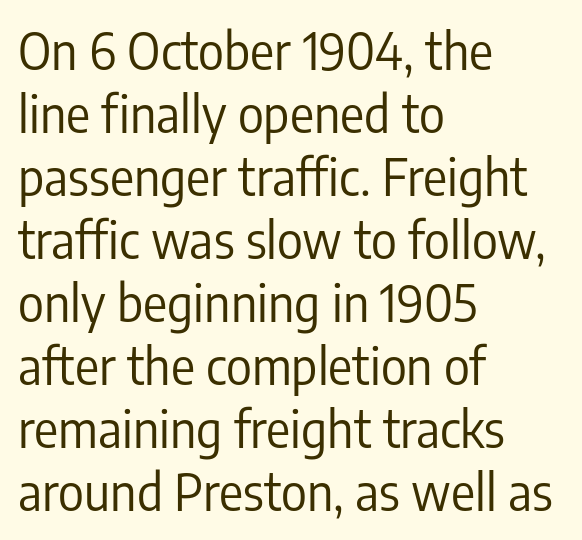
Q: Is the text bold? A: No.
Q: Is the text italic (slanted)? A: No, it is upright.
Q: Is the typeface a serif or a sans-serif typeface? A: Sans-serif.
Q: Is the text underlined? A: No.
Q: How is the paragraph aligned? A: Left-aligned.
Q: Is the spacing between letters normal or unusually wide? A: Normal.
Q: Is the spacing between lines tight, normal or loose? A: Normal.
Q: Width (condensed, normal, or wide)? A: Condensed.
Q: Stroke contrast? A: Low.
Q: x-height? A: Medium.
Q: Monospaced? A: No.
